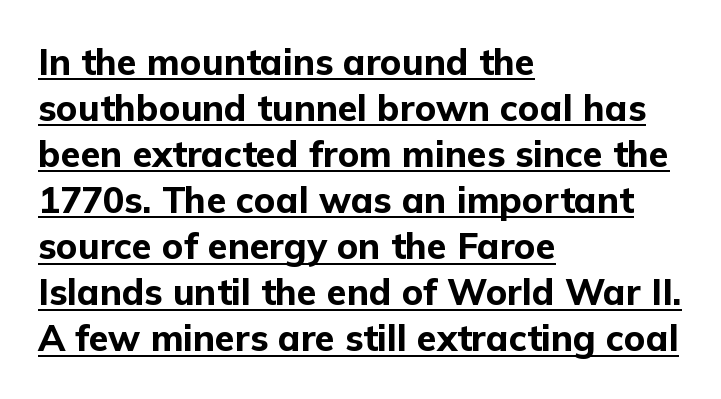
Q: Is the text bold? A: Yes.
Q: Is the text italic (slanted)? A: No, it is upright.
Q: Is the typeface a serif or a sans-serif typeface? A: Sans-serif.
Q: Is the text underlined? A: Yes.
Q: How is the paragraph aligned? A: Left-aligned.
Q: Is the spacing between letters normal or unusually wide? A: Normal.
Q: Is the spacing between lines tight, normal or loose? A: Normal.
Q: Width (condensed, normal, or wide)? A: Normal.
Q: Stroke contrast? A: Low.
Q: x-height? A: Medium.
Q: Monospaced? A: No.
